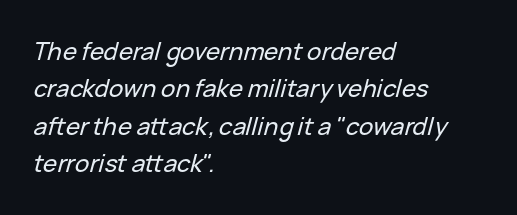
The image shows 24 px text type, italic (leaning right); set left-aligned, normal line spacing (1.56x), normal letter spacing, not underlined.
